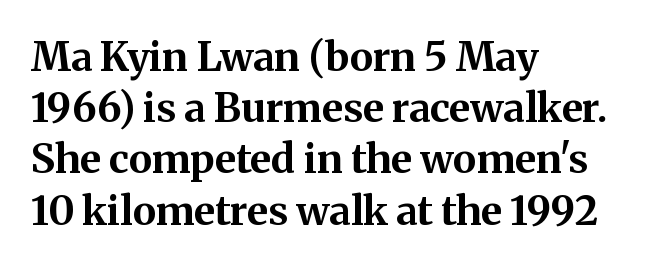
Q: Is the text bold? A: Yes.
Q: Is the text italic (slanted)? A: No, it is upright.
Q: Is the typeface a serif or a sans-serif typeface? A: Serif.
Q: Is the text underlined? A: No.
Q: How is the paragraph aligned? A: Left-aligned.
Q: Is the spacing between letters normal or unusually wide? A: Normal.
Q: Is the spacing between lines tight, normal or loose? A: Normal.
Q: Width (condensed, normal, or wide)? A: Normal.
Q: Stroke contrast? A: Medium.
Q: x-height? A: Medium.
Q: Monospaced? A: No.
